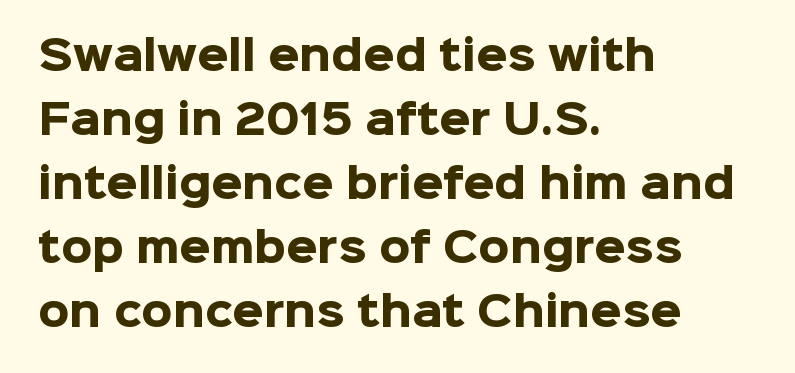
{"serif": "no", "italic": "no", "bold": "yes", "weight": "heavy", "width": "normal", "stroke_contrast": "low", "x_height": "medium", "monospaced": "no", "underline": "no", "align": "left", "line_spacing": "normal", "line_spacing_ratio": 1.6, "letter_spacing": "normal", "letter_spacing_em": 0.0, "glyph_px": 40}
